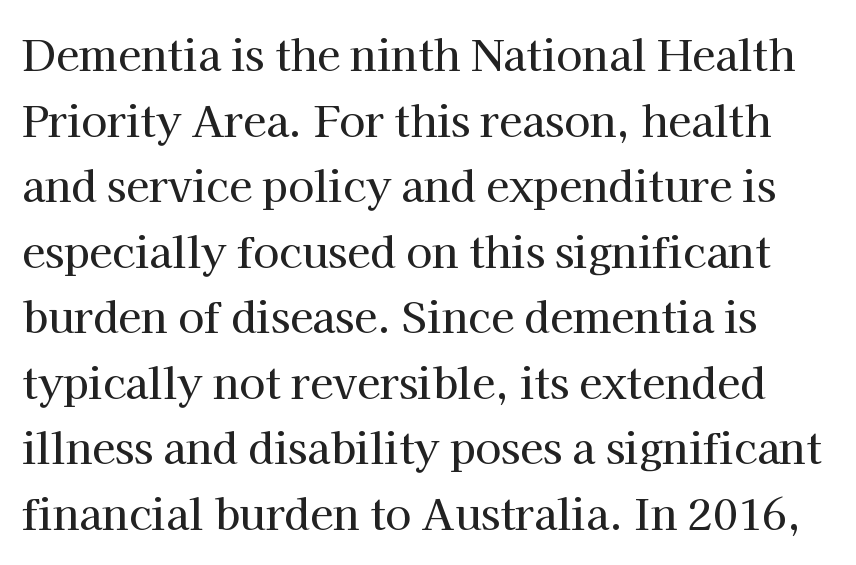
{"serif": "yes", "italic": "no", "width": "normal", "stroke_contrast": "high", "x_height": "medium", "monospaced": "no", "underline": "no", "line_spacing": "normal", "line_spacing_ratio": 1.56, "letter_spacing": "normal", "letter_spacing_em": 0.0, "glyph_px": 42}
